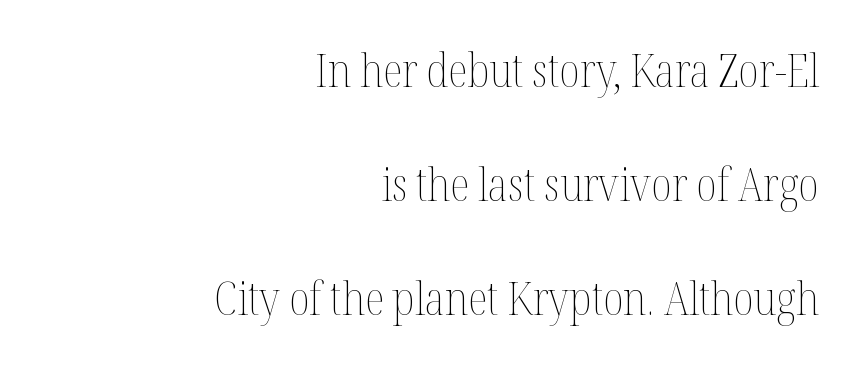
The vertical gap from one line to the next is large. The text block is weighted toward the right margin, trailing off unevenly leftward. Does the lettering tilt? It doesn't — this is upright. Character widths vary here, with narrow letters taking less room than wide ones.
